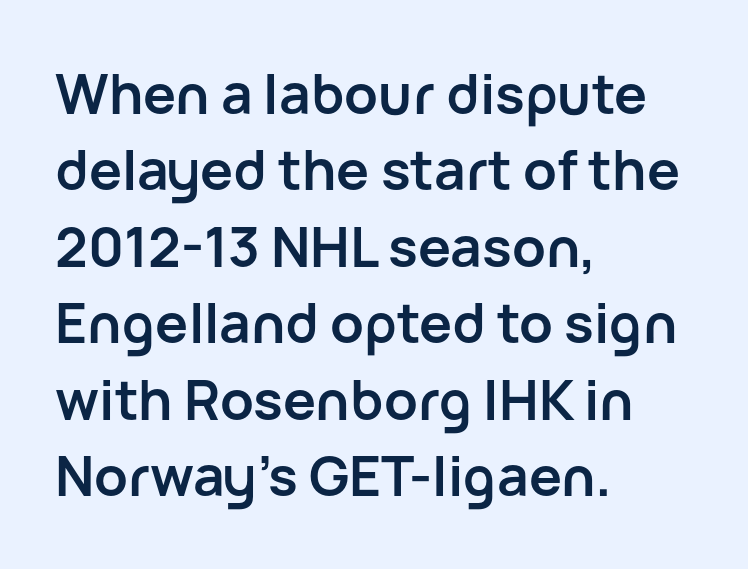
{"serif": "no", "italic": "no", "bold": "yes", "weight": "semibold", "width": "normal", "stroke_contrast": "low", "x_height": "medium", "monospaced": "no", "underline": "no", "align": "left", "line_spacing": "normal", "line_spacing_ratio": 1.39, "letter_spacing": "normal", "letter_spacing_em": 0.0, "glyph_px": 55}
